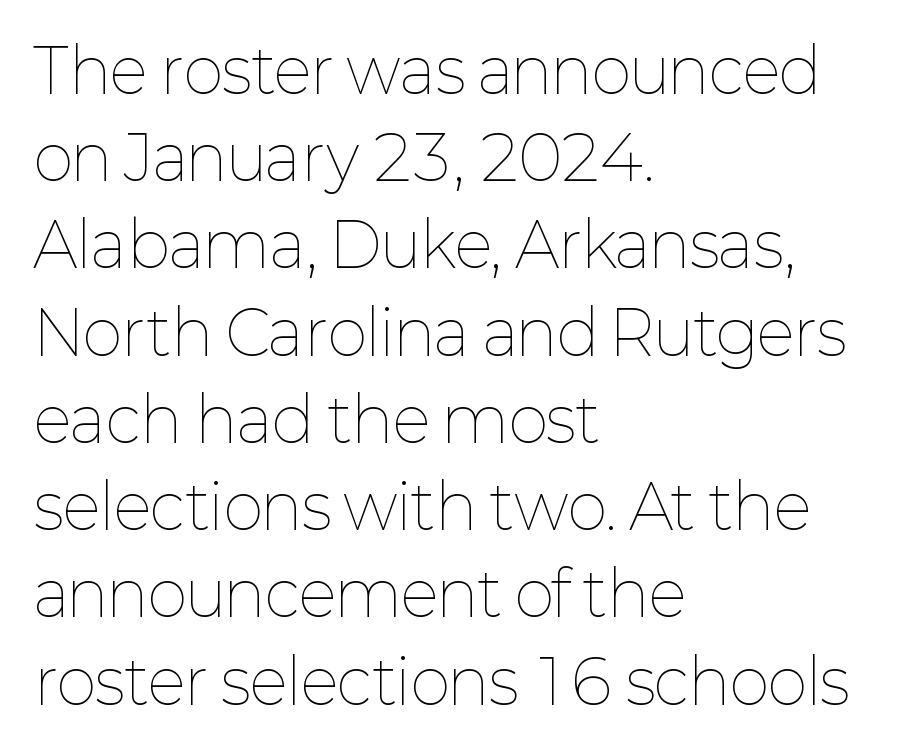
The paragraph has a hard left edge and a soft right edge. Honestly, there is no underline to notice here at all. Looks like regular typesetting: each glyph gets only the width it needs. Evenly set lines give the paragraph a standard silhouette.
